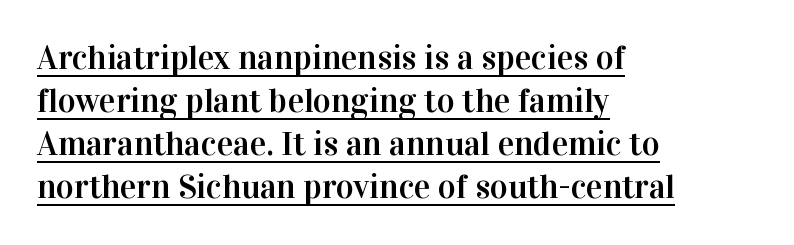
{"serif": "yes", "italic": "no", "width": "normal", "stroke_contrast": "high", "x_height": "medium", "monospaced": "no", "underline": "yes", "align": "left", "line_spacing": "normal", "line_spacing_ratio": 1.26, "letter_spacing": "normal", "letter_spacing_em": 0.0, "glyph_px": 34}
